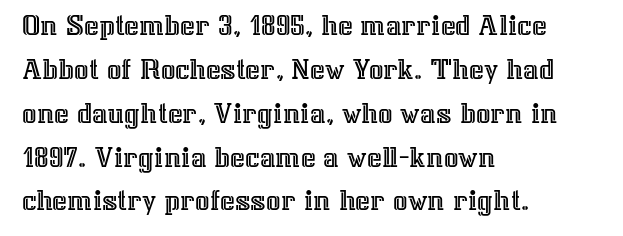
Q: Is the text italic (slanted)? A: No, it is upright.
Q: Is the text underlined? A: No.
Q: How is the paragraph aligned? A: Left-aligned.
Q: Is the spacing between letters normal or unusually wide? A: Normal.
Q: Is the spacing between lines tight, normal or loose? A: Normal.
Q: Width (condensed, normal, or wide)? A: Normal.
Q: x-height? A: Medium.
Q: Monospaced? A: No.
